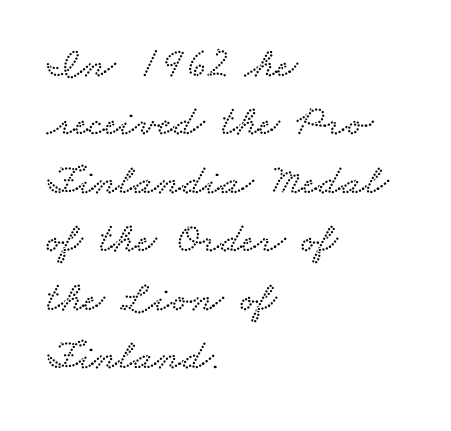
The image shows 43 px wide serif type; set left-aligned, normal line spacing (1.36x), normal letter spacing, not underlined; low stroke contrast and a small x-height.
